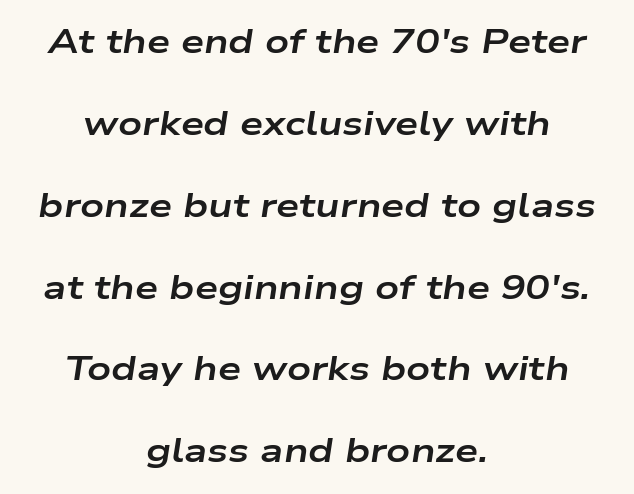
Q: Is the text bold? A: Yes.
Q: Is the text italic (slanted)? A: Yes, it leans right by about 9 degrees.
Q: Is the text underlined? A: No.
Q: How is the paragraph aligned? A: Centered.
Q: Is the spacing between letters normal or unusually wide? A: Normal.
Q: Is the spacing between lines tight, normal or loose? A: Loose.
Q: Width (condensed, normal, or wide)? A: Wide.
Q: Stroke contrast? A: Low.
Q: x-height? A: Medium.
Q: Monospaced? A: No.
